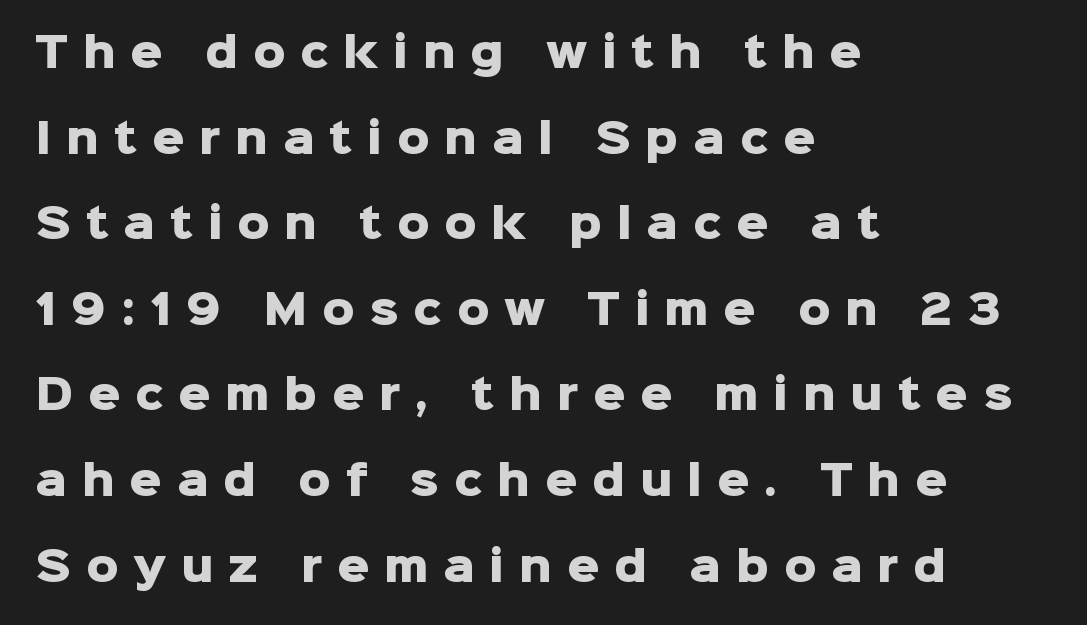
The image shows 40 px heavy sans-serif type, upright; set left-aligned, loose line spacing (2.14x), unusually wide letter spacing (+0.37 em), not underlined; low stroke contrast and a medium x-height.
